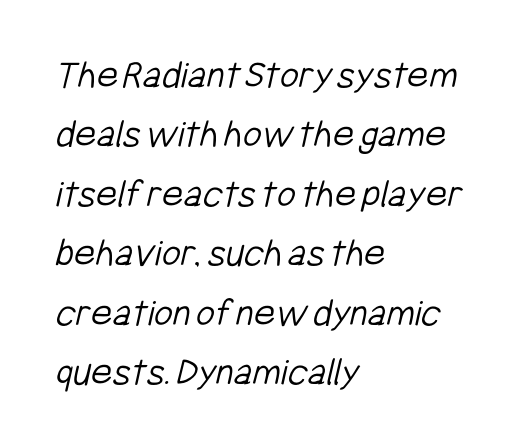
{"serif": "no", "bold": "no", "weight": "light", "width": "condensed", "stroke_contrast": "low", "x_height": "medium", "monospaced": "no", "underline": "no", "align": "left", "line_spacing": "normal", "line_spacing_ratio": 1.45, "letter_spacing": "normal", "letter_spacing_em": 0.0, "glyph_px": 41}
